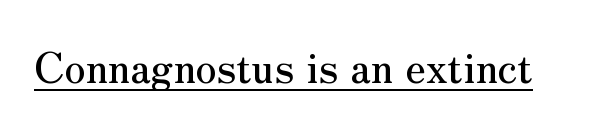
The image shows 42 px serif type, upright; set normal letter spacing, underlined; medium stroke contrast and a small x-height.
